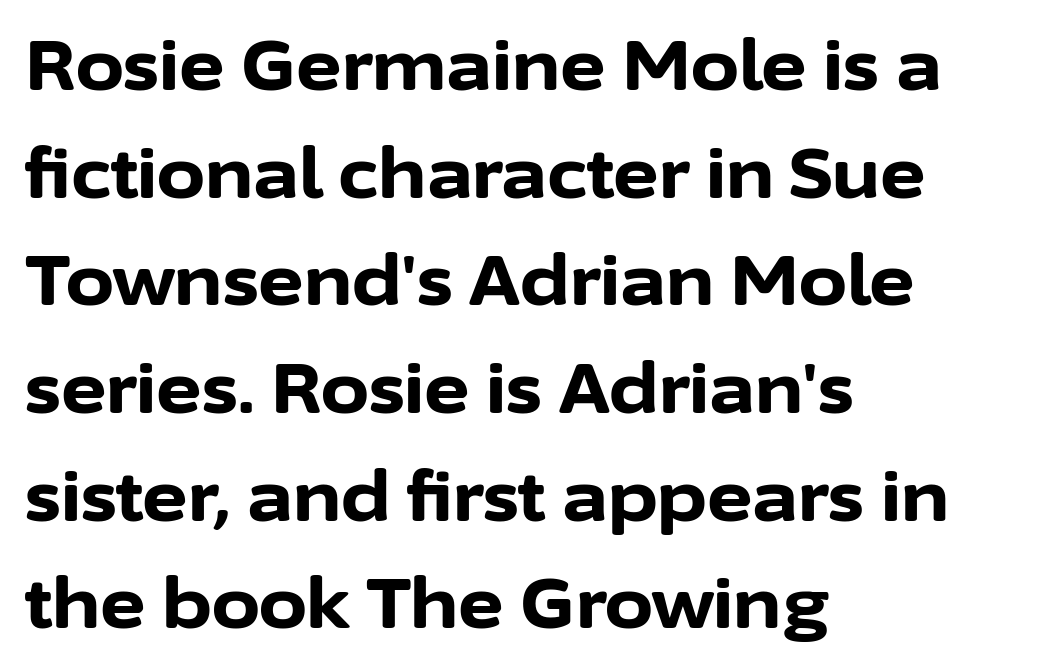
Every stem runs plumb, perpendicular to the baseline. Thick stems and heavy bowls — unmistakably bold. This block has exactly the height ordinary leading produces. How are the letters spaced? Ordinarily, with no added tracking.
